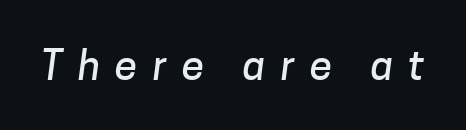
{"serif": "no", "width": "normal", "stroke_contrast": "low", "x_height": "medium", "monospaced": "no", "underline": "no", "letter_spacing": "wide", "letter_spacing_em": 0.37, "glyph_px": 41}
